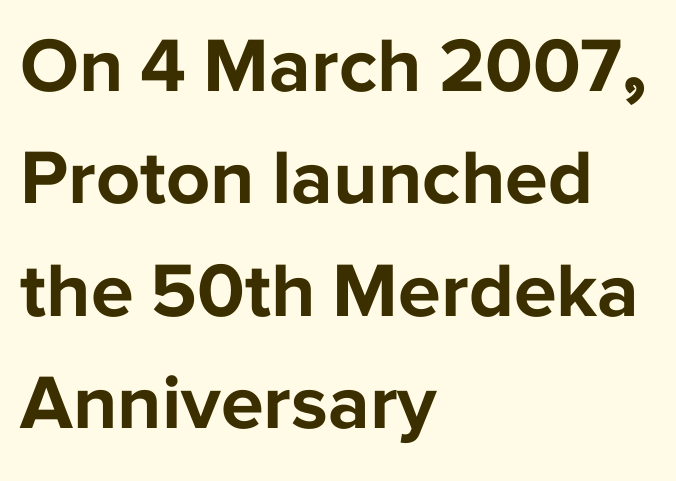
{"serif": "no", "italic": "no", "bold": "yes", "weight": "bold", "width": "normal", "stroke_contrast": "low", "x_height": "medium", "monospaced": "no", "underline": "no", "align": "left", "line_spacing": "normal", "line_spacing_ratio": 1.46, "letter_spacing": "normal", "letter_spacing_em": 0.0, "glyph_px": 77}
